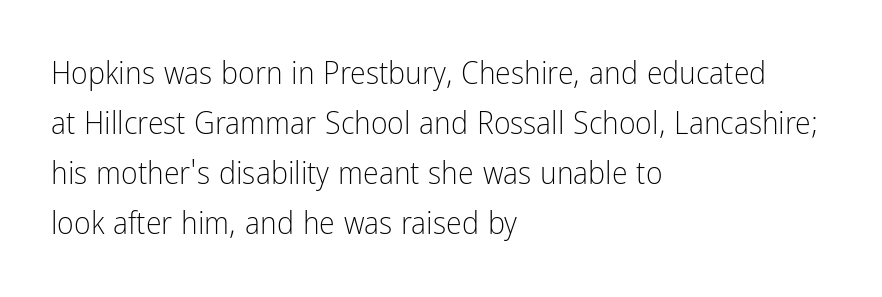
The glyphs in this specimen are sans serif. Is the letter spacing exaggerated? No — it looks like the ordinary default. Varying glyph widths throughout — classic text-font behaviour. Vertical strokes here are truly vertical.
